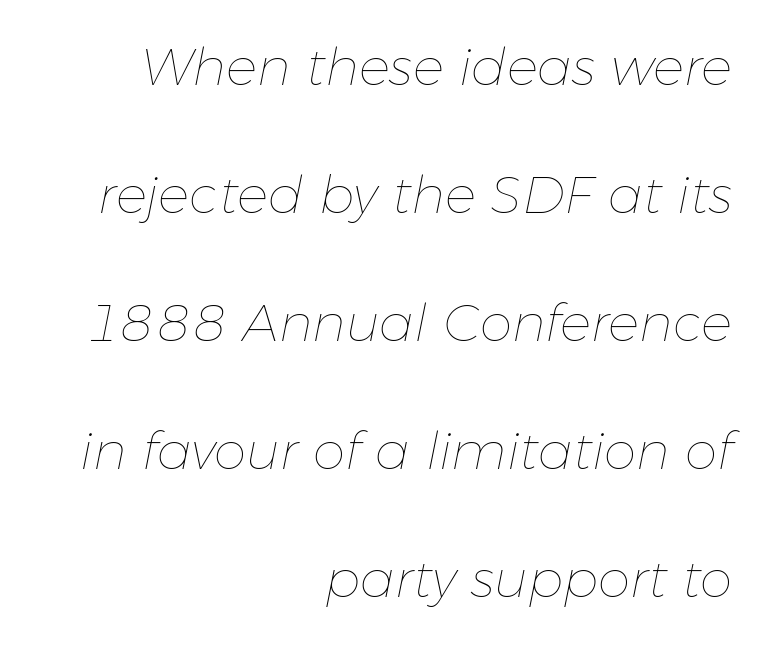
The image shows 52 px thin type, italic (leaning right); set right-aligned, loose line spacing (2.46x), normal letter spacing, not underlined; low stroke contrast and a medium x-height.
